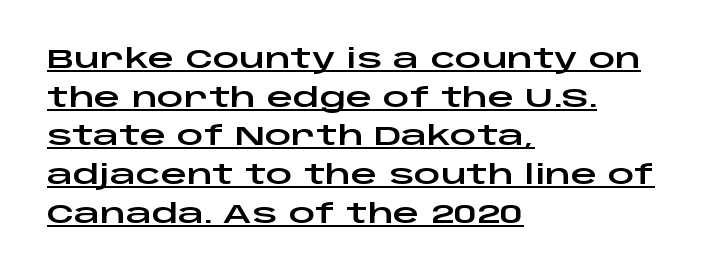
{"italic": "no", "underline": "yes", "align": "left", "line_spacing": "normal", "line_spacing_ratio": 1.49, "letter_spacing": "normal", "letter_spacing_em": 0.0, "glyph_px": 26}
